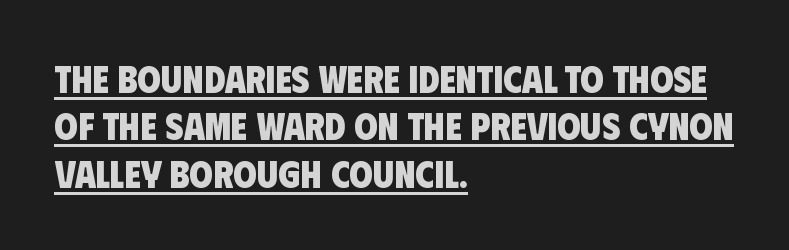
The image shows 38 px heavy, condensed sans-serif type; set left-aligned, normal line spacing (1.25x), normal letter spacing, underlined; low stroke contrast and a large x-height.
